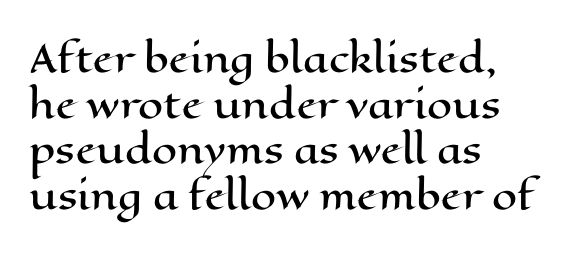
The passage shown is typed in a proportional face where columns would drift. Casual observation: everything's shoved over to the left. Honestly, the letter spacing is just normal — you wouldn't notice it. Any mark beneath the type? The region is blank.
